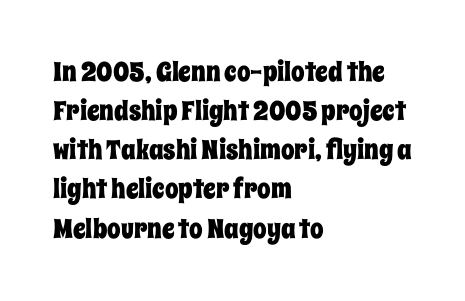
{"italic": "no", "underline": "no", "align": "left", "line_spacing": "normal", "line_spacing_ratio": 1.45, "letter_spacing": "normal", "letter_spacing_em": 0.0, "glyph_px": 27}
